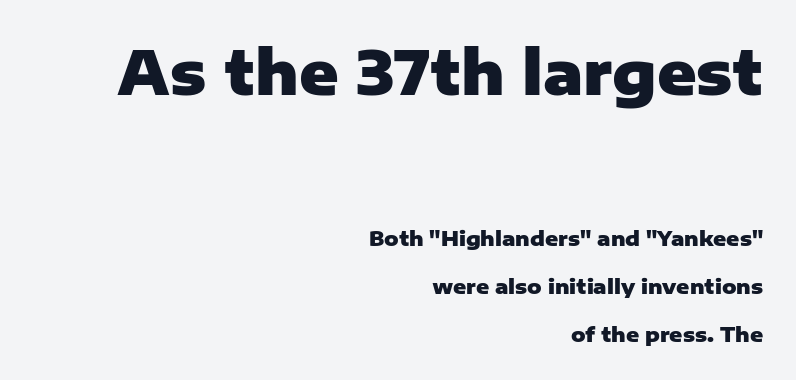
{"serif": "no", "italic": "no", "bold": "yes", "weight": "heavy", "width": "normal", "stroke_contrast": "low", "x_height": "medium", "monospaced": "no", "underline": "no", "align": "right", "line_spacing": "loose", "line_spacing_ratio": 2.4, "letter_spacing": "normal", "letter_spacing_em": 0.0, "larger_block": "first", "size_ratio": 3.0, "glyph_px": 60}
